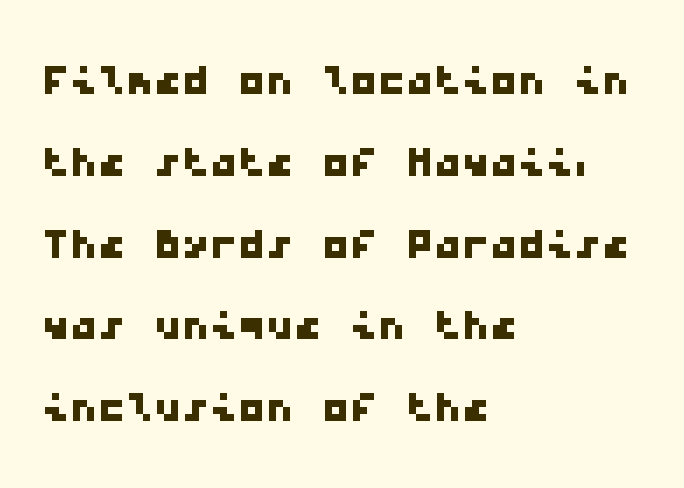
What's the leading like? Ordinary, nothing unusual. Is the letter spacing exaggerated? No — it looks like the ordinary default. Quick note: underline off. Visually the block forms a straight wall on the left and a jagged coastline on the right. Serifs: no, the terminals of the letterforms are clean. Is this a fixed-width face? Yes — each glyph sits in an identical cell.
